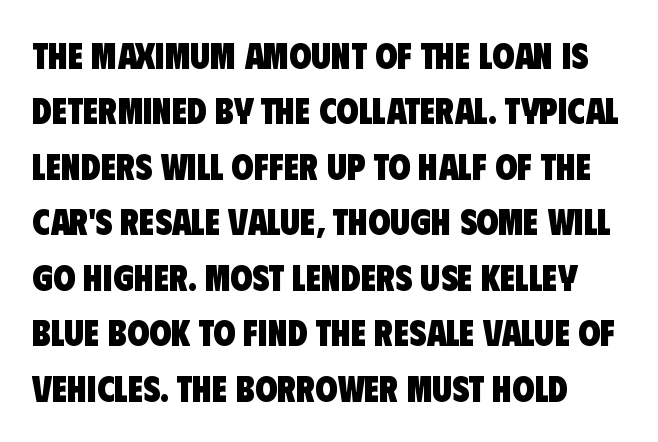
{"serif": "no", "bold": "yes", "weight": "heavy", "width": "condensed", "stroke_contrast": "low", "x_height": "large", "monospaced": "no", "underline": "no", "line_spacing": "normal", "line_spacing_ratio": 1.54, "letter_spacing": "normal", "letter_spacing_em": 0.0, "glyph_px": 36}
